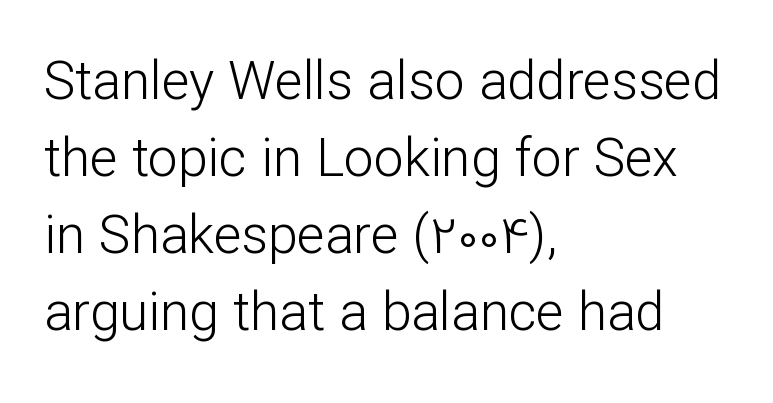
Line spacing here is normal. This sample has the flowing, uneven cadence of proportional lettering. Unlike a traditional serif, this face leaves its strokes unadorned. Stems here are at most as thick as an everyday book face. The area under the type is left untouched.
